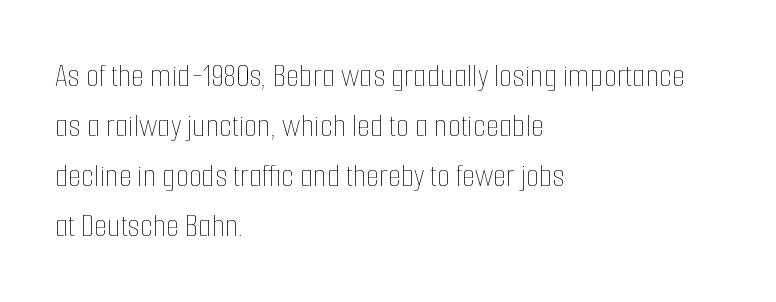
The image shows 34 px thin, condensed type, upright; set left-aligned, normal line spacing (1.47x), normal letter spacing, not underlined; low stroke contrast and a medium x-height.
